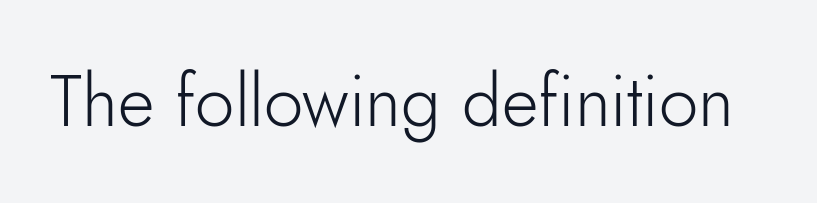
Q: Is the text bold? A: No.
Q: Is the text italic (slanted)? A: No, it is upright.
Q: Is the typeface a serif or a sans-serif typeface? A: Sans-serif.
Q: Is the text underlined? A: No.
Q: Is the spacing between letters normal or unusually wide? A: Normal.
Q: Width (condensed, normal, or wide)? A: Normal.
Q: Stroke contrast? A: Low.
Q: x-height? A: Small.
Q: Monospaced? A: No.
